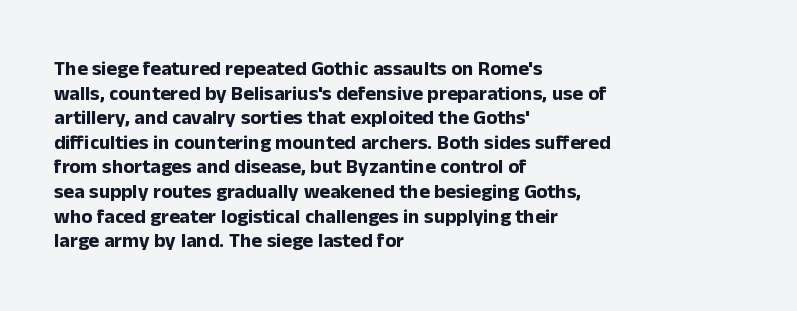
{"italic": "no", "bold": "yes", "underline": "no", "align": "left", "line_spacing_ratio": 1.23, "letter_spacing": "normal", "letter_spacing_em": 0.0, "glyph_px": 20}
